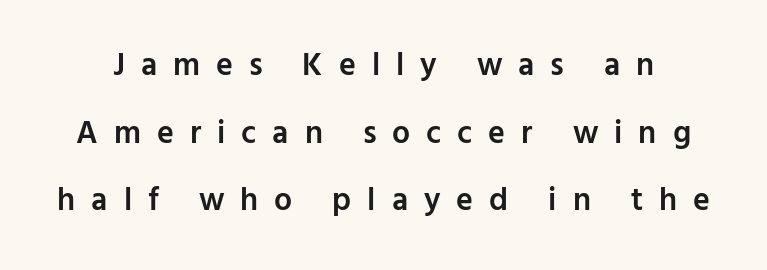
Q: Is the text bold? A: Semi-bold.
Q: Is the text italic (slanted)? A: No, it is upright.
Q: Is the typeface a serif or a sans-serif typeface? A: Sans-serif.
Q: Is the text underlined? A: No.
Q: Is the spacing between letters normal or unusually wide? A: Unusually wide.
Q: Is the spacing between lines tight, normal or loose? A: Loose.
Q: Width (condensed, normal, or wide)? A: Normal.
Q: Stroke contrast? A: Low.
Q: x-height? A: Medium.
Q: Monospaced? A: No.
